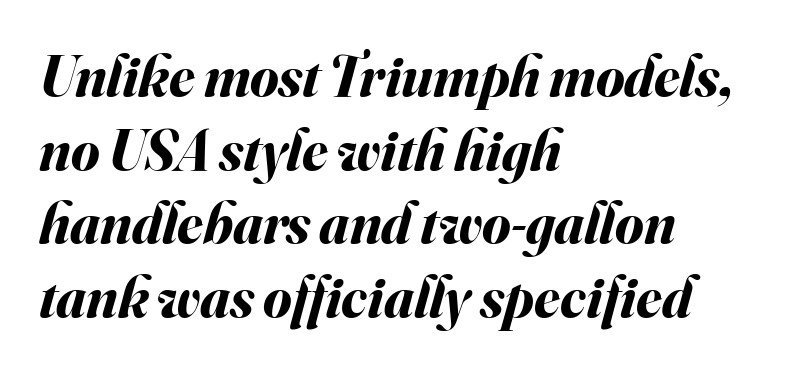
Here the designer chose a conventional face with non-uniform glyph widths. On the weight axis this lands at bold, roughly 700. These lines stack with their left ends in a neat column. The text carries the slant typical of an italic or oblique font.
